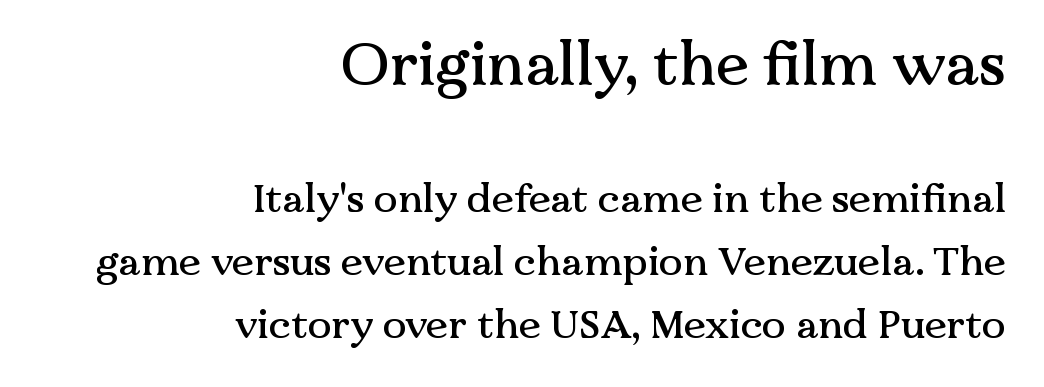
{"serif": "yes", "italic": "no", "width": "normal", "stroke_contrast": "medium", "x_height": "medium", "monospaced": "no", "underline": "no", "align": "right", "line_spacing": "normal", "line_spacing_ratio": 1.58, "letter_spacing": "normal", "letter_spacing_em": 0.0, "larger_block": "first", "size_ratio": 1.5, "glyph_px": 60}
